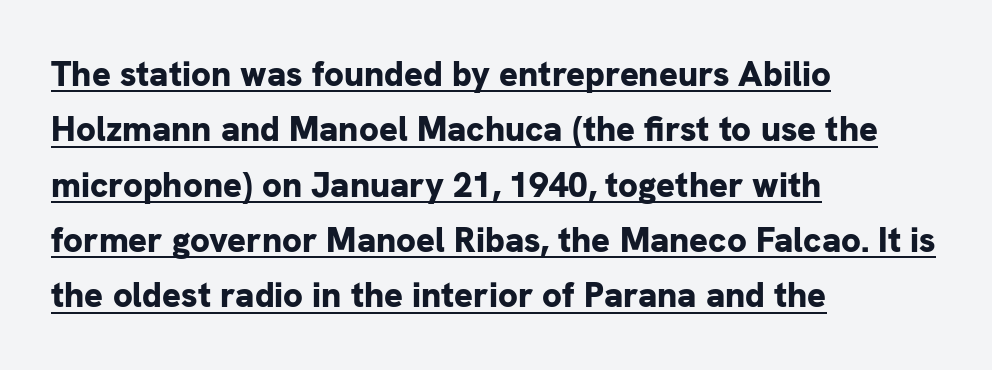
Q: Is the text bold? A: Yes.
Q: Is the text italic (slanted)? A: No, it is upright.
Q: Is the typeface a serif or a sans-serif typeface? A: Sans-serif.
Q: Is the text underlined? A: Yes.
Q: How is the paragraph aligned? A: Left-aligned.
Q: Is the spacing between letters normal or unusually wide? A: Normal.
Q: Is the spacing between lines tight, normal or loose? A: Normal.
Q: Width (condensed, normal, or wide)? A: Normal.
Q: Stroke contrast? A: Low.
Q: x-height? A: Medium.
Q: Monospaced? A: No.
